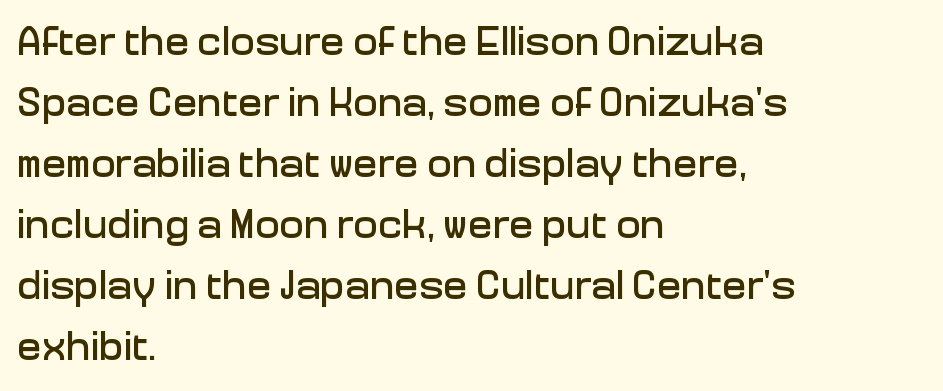
The image shows 41 px sans-serif type, upright; set left-aligned, normal line spacing (1.49x), normal letter spacing, not underlined; low stroke contrast and a medium x-height.
